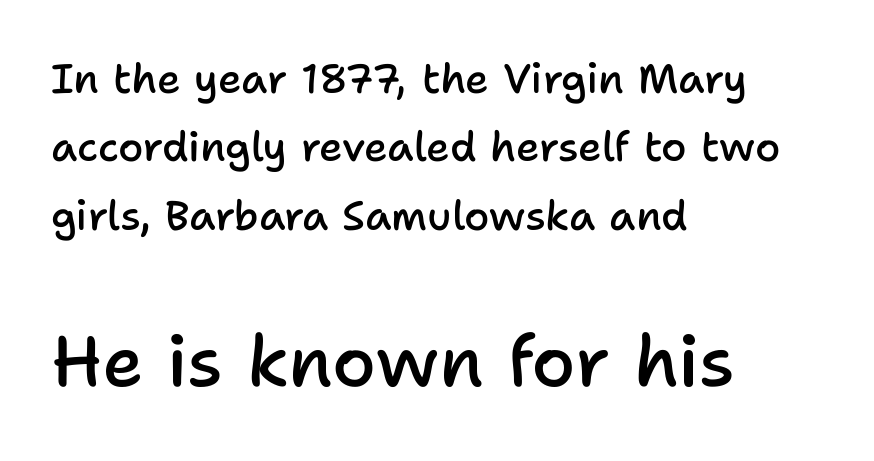
The sample has been set in demibold, a notch under bold. This is sans-serif lettering, the kind often seen on screens and signage. Nope, not italic — everything's standing straight. Tracking here is standard; glyphs follow each other at the usual distance. Any mark beneath the type? The region is blank. Interline gaps are of average width in this sample.
